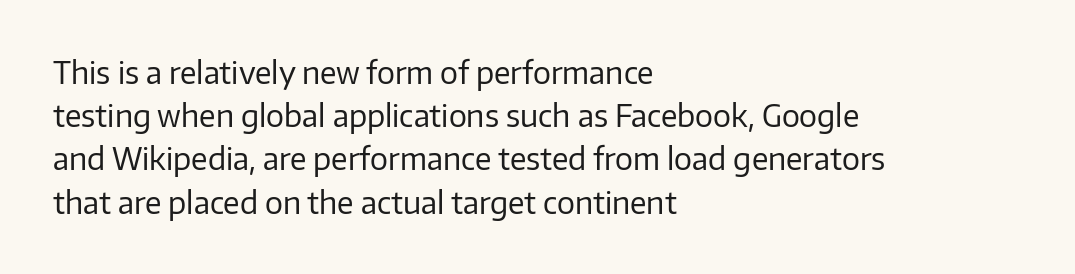
{"serif": "no", "italic": "no", "bold": "no", "weight": "regular", "width": "normal", "stroke_contrast": "low", "x_height": "medium", "monospaced": "no", "underline": "no", "align": "left", "line_spacing": "normal", "line_spacing_ratio": 1.44, "letter_spacing": "normal", "letter_spacing_em": 0.0, "glyph_px": 30}
